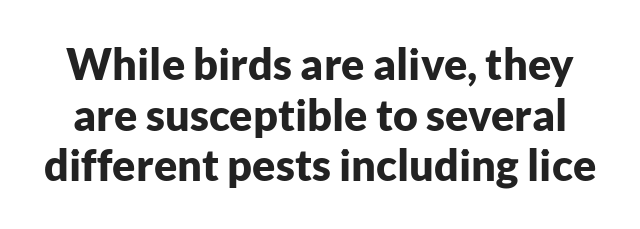
The image shows 43 px bold sans-serif type, upright; set line spacing 1.18x, normal letter spacing, not underlined; low stroke contrast and a medium x-height.
